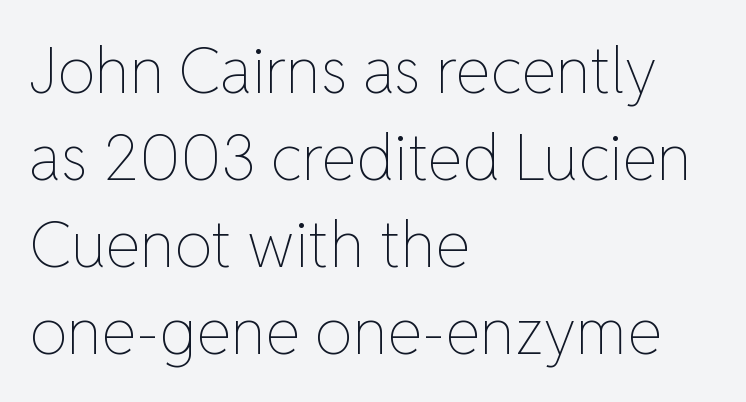
The image shows 63 px thin type, upright; set left-aligned, normal line spacing (1.38x), normal letter spacing, not underlined; low stroke contrast and a medium x-height.
